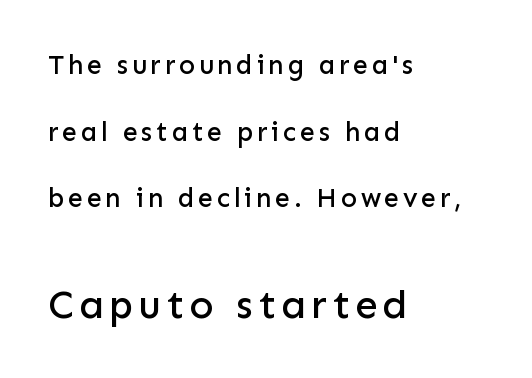
The rendering uses a large line-height, opening up the rows. Think of a printed novel: that variable character pitch is what you see here. The characters display no serif detailing; their extremities are plain. Italic? Not at all — the glyphs are vertical. Words float on clear page, feet unadorned. A student would notice the bottom passage is typeset larger than what precedes it.
